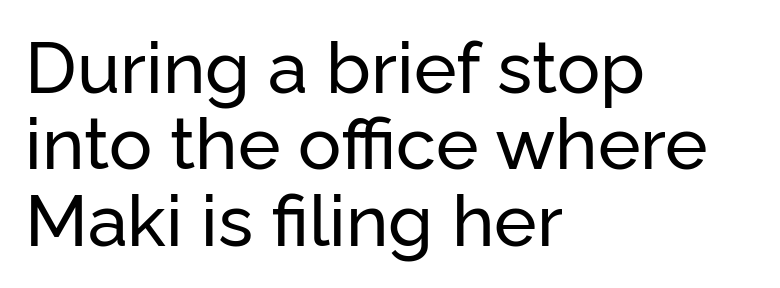
Leading is clearly below the norm, producing a dense column. Does extra space separate the letters? No, they use regular spacing. The specimen reads as upright at a glance. The text block is weighted toward the left margin, trailing off unevenly rightward. The string is rendered with underlining switched off. Letterform terminals end flat and unadorned throughout the passage.
